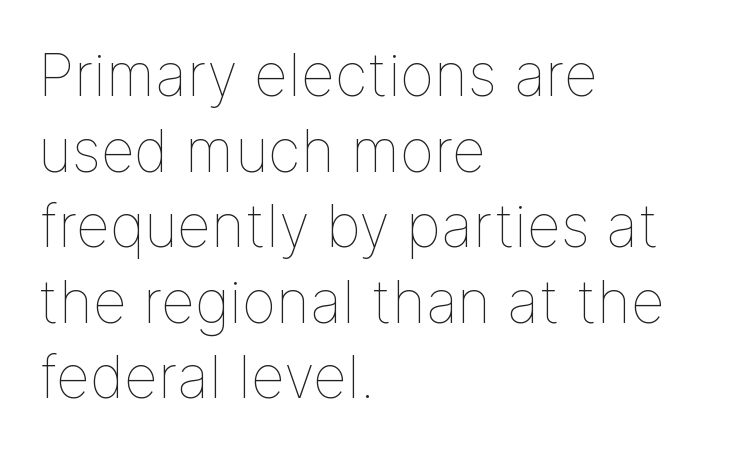
{"italic": "no", "bold": "no", "weight": "thin", "width": "normal", "stroke_contrast": "low", "x_height": "medium", "monospaced": "no", "underline": "no", "align": "left", "line_spacing": "normal", "line_spacing_ratio": 1.28, "letter_spacing": "normal", "letter_spacing_em": 0.0, "glyph_px": 59}
